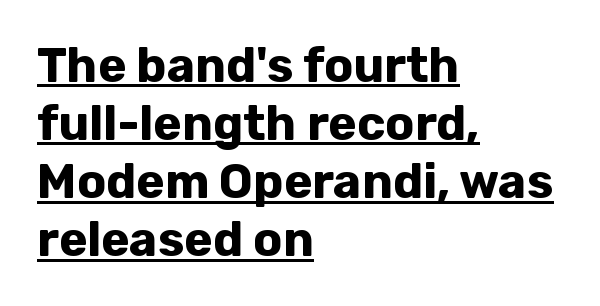
The image shows 48 px bold sans-serif type, upright; set left-aligned, line spacing 1.21x, normal letter spacing, underlined; low stroke contrast and a medium x-height.
